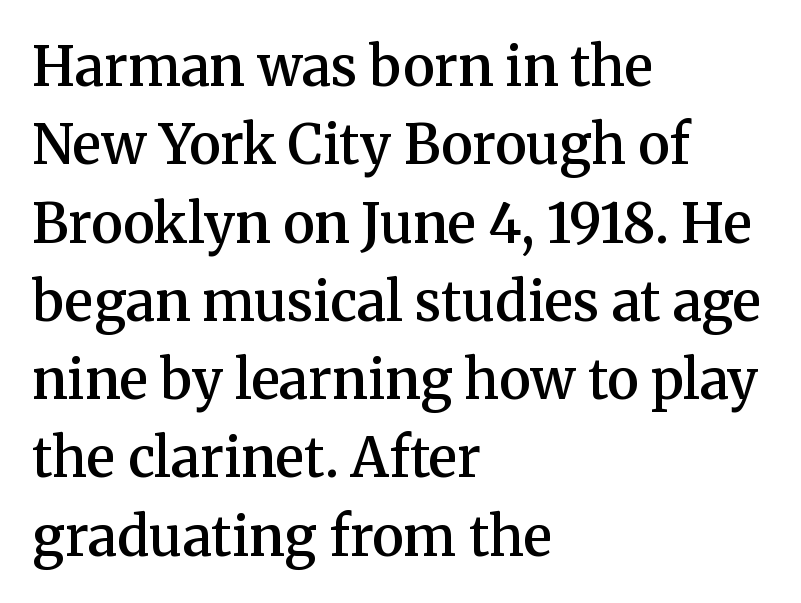
The image shows 54 px semibold serif type, upright; set left-aligned, normal line spacing (1.45x), normal letter spacing, not underlined; medium stroke contrast and a medium x-height.
